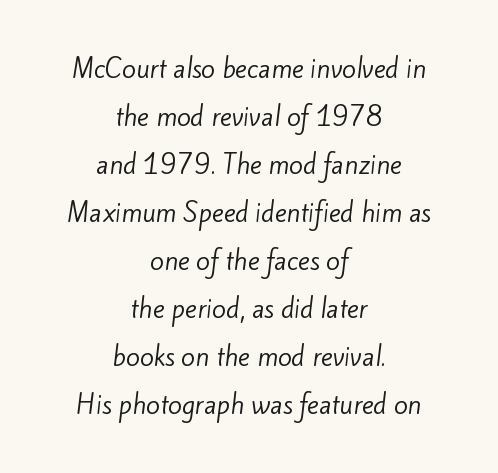
{"bold": "no", "underline": "no", "align": "center", "line_spacing": "loose", "line_spacing_ratio": 1.92, "letter_spacing": "normal", "letter_spacing_em": 0.0, "glyph_px": 25}
